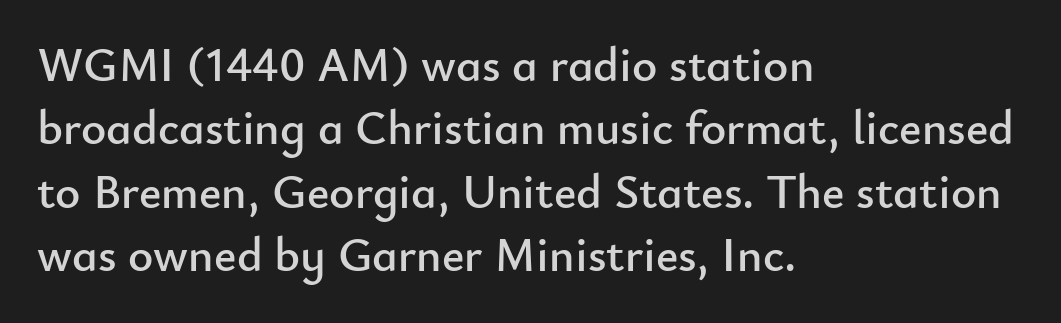
{"serif": "no", "italic": "no", "width": "normal", "stroke_contrast": "low", "x_height": "small", "monospaced": "no", "underline": "no", "align": "left", "line_spacing": "normal", "line_spacing_ratio": 1.32, "letter_spacing": "normal", "letter_spacing_em": 0.0, "glyph_px": 48}
